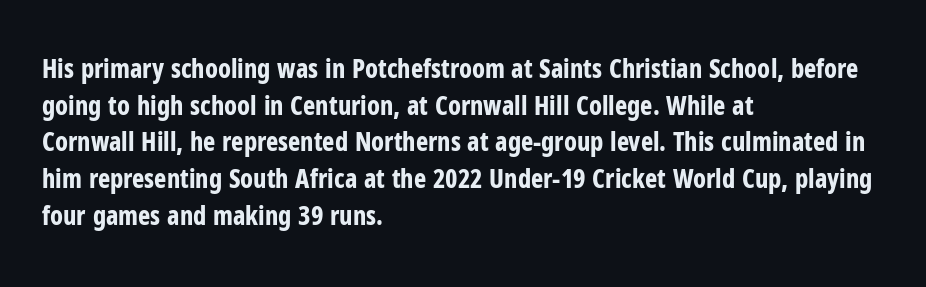
{"italic": "no", "bold": "yes", "underline": "no", "align": "left", "line_spacing": "normal", "line_spacing_ratio": 1.41, "letter_spacing": "normal", "letter_spacing_em": 0.0, "glyph_px": 26}
